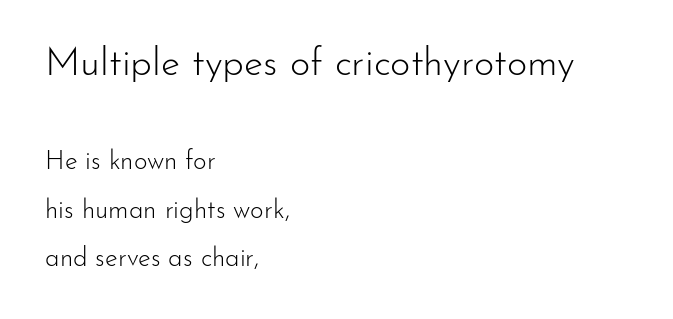
The face used here is a sans, in the tradition of grotesques and geometrics. Caption: multi-line text, flush left, ragged right. The letters advance in unequal steps, a hallmark of proportional type. Anything drawn beneath the words? Only blank space. Is the lower block the larger one? No — the upper block carries the bigger type.
